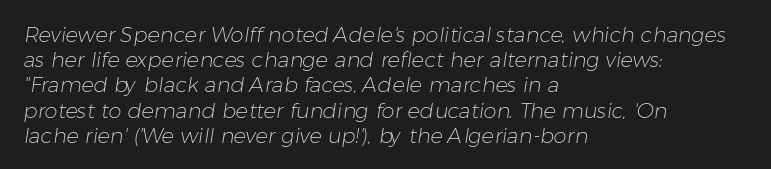
{"bold": "no", "underline": "no", "align": "left", "line_spacing_ratio": 1.2, "letter_spacing": "normal", "letter_spacing_em": 0.0, "glyph_px": 21}
